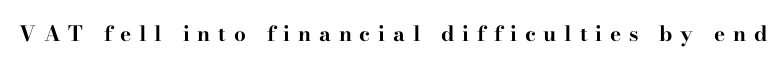
{"italic": "no", "bold": "yes", "underline": "no", "letter_spacing": "wide", "letter_spacing_em": 0.37, "glyph_px": 21}
